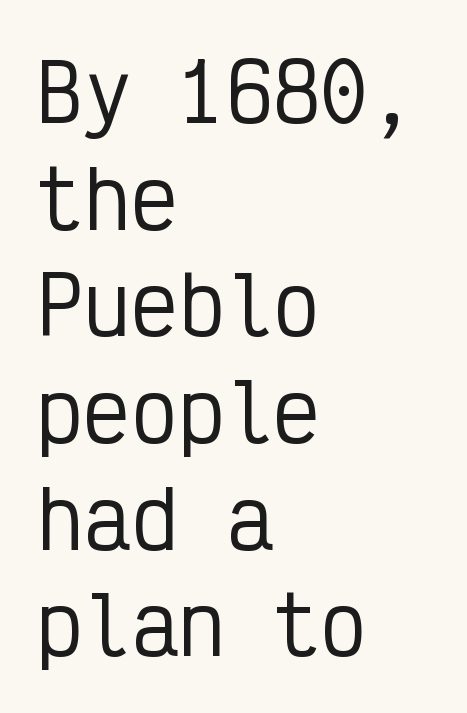
Q: Is the text italic (slanted)? A: No, it is upright.
Q: Is the typeface a serif or a sans-serif typeface? A: Sans-serif.
Q: Is the text underlined? A: No.
Q: How is the paragraph aligned? A: Left-aligned.
Q: Is the spacing between letters normal or unusually wide? A: Normal.
Q: Is the spacing between lines tight, normal or loose? A: Normal.
Q: Width (condensed, normal, or wide)? A: Condensed.
Q: Stroke contrast? A: Low.
Q: x-height? A: Medium.
Q: Monospaced? A: Yes.
